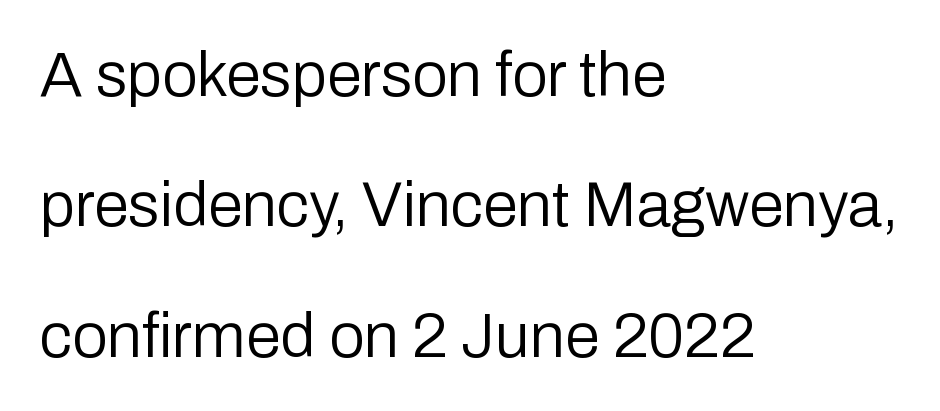
{"serif": "no", "italic": "no", "bold": "no", "weight": "regular", "width": "normal", "stroke_contrast": "low", "x_height": "medium", "monospaced": "no", "underline": "no", "align": "left", "line_spacing": "loose", "line_spacing_ratio": 2.07, "letter_spacing": "normal", "letter_spacing_em": 0.0, "glyph_px": 63}
